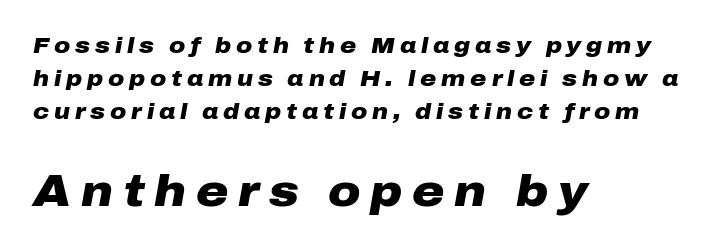
{"italic": "yes", "lean": "right", "slant_degrees": 10, "bold": "yes", "weight": "heavy", "width": "wide", "stroke_contrast": "low", "x_height": "medium", "monospaced": "no", "underline": "no", "align": "left", "line_spacing": "normal", "line_spacing_ratio": 1.49, "letter_spacing": "wide", "letter_spacing_em": 0.22, "larger_block": "second", "size_ratio": 2.0, "glyph_px": 44}
